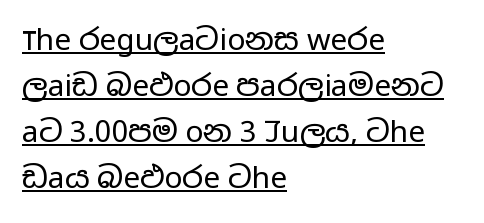
A typographer would call this underscored text. The typesetting does not lean heavy: it is not bold. Teacher's note: observe the even left margin — that is flush-left alignment. Is there any slant? The stems are plumb. The rendering shows plain stroke endings on the letterforms — a sans-serif design.
